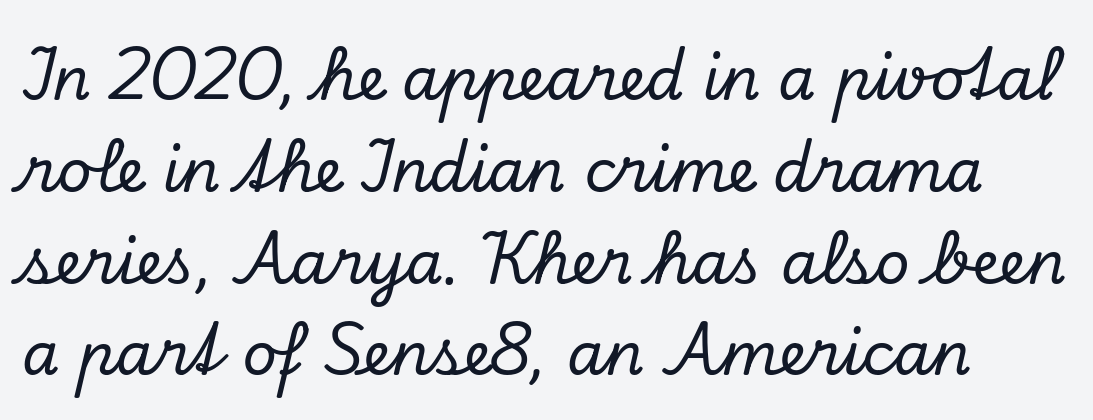
The image shows 60 px serif type, italic (leaning right); set normal line spacing (1.53x), normal letter spacing, not underlined; low stroke contrast and a small x-height.
